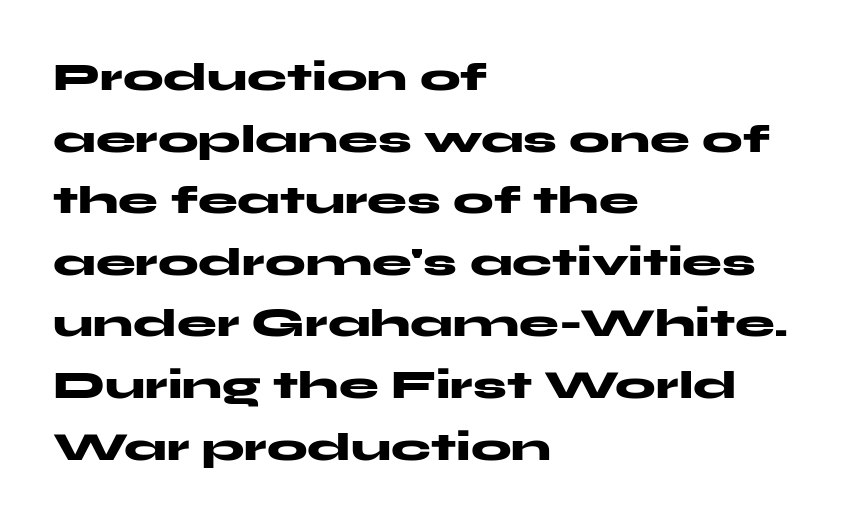
Spacing between characters is what you'd get straight out of the box. The compositor pushed each line to the left boundary. If you drew a line through each stem, it would be perfectly vertical. Typesetter's note: full bold, strokes at maximum text heaviness. The block of text has a typical density, with ordinary space between rows. The characters display no serif detailing; their extremities are plain.
